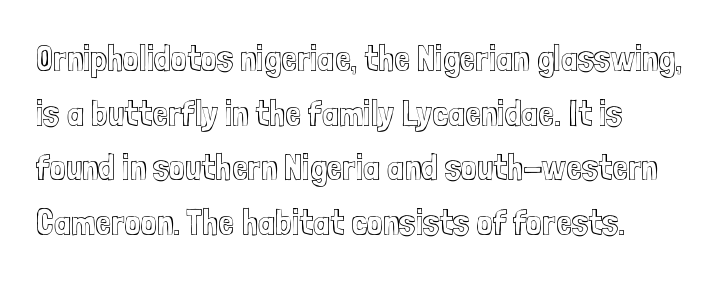
The image shows 36 px condensed type, upright; set left-aligned, normal line spacing (1.52x), normal letter spacing, not underlined; a medium x-height.
